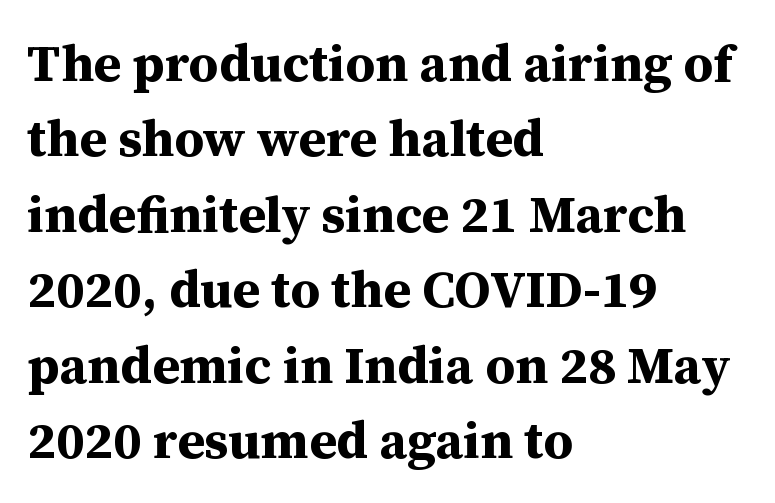
Q: Is the text bold? A: Yes.
Q: Is the text italic (slanted)? A: No, it is upright.
Q: Is the typeface a serif or a sans-serif typeface? A: Serif.
Q: Is the text underlined? A: No.
Q: How is the paragraph aligned? A: Left-aligned.
Q: Is the spacing between letters normal or unusually wide? A: Normal.
Q: Is the spacing between lines tight, normal or loose? A: Normal.
Q: Width (condensed, normal, or wide)? A: Normal.
Q: Stroke contrast? A: Medium.
Q: x-height? A: Medium.
Q: Monospaced? A: No.
